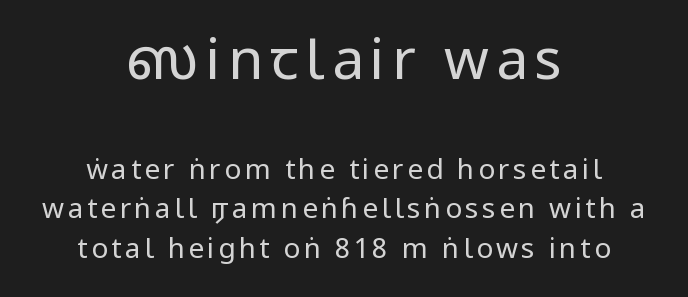
{"serif": "no", "italic": "no", "bold": "no", "weight": "regular", "width": "condensed", "stroke_contrast": "low", "underline": "no", "align": "center", "line_spacing": "normal", "line_spacing_ratio": 1.42, "larger_block": "first", "size_ratio": 2.04, "glyph_px": 57}
